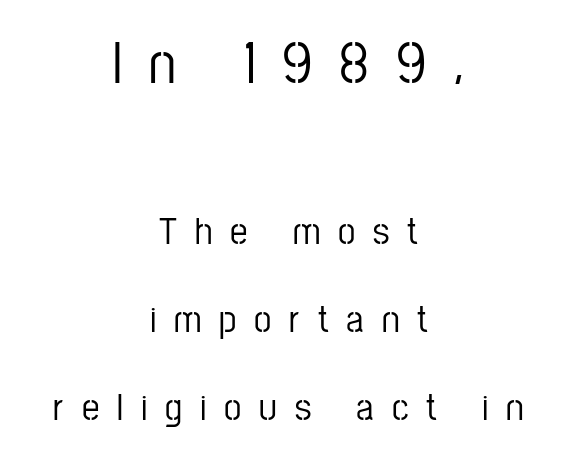
{"serif": "no", "italic": "no", "width": "condensed", "stroke_contrast": "low", "x_height": "medium", "monospaced": "no", "underline": "no", "align": "center", "line_spacing": "loose", "line_spacing_ratio": 2.26, "letter_spacing": "wide", "letter_spacing_em": 0.46, "larger_block": "first", "size_ratio": 1.51, "glyph_px": 59}
